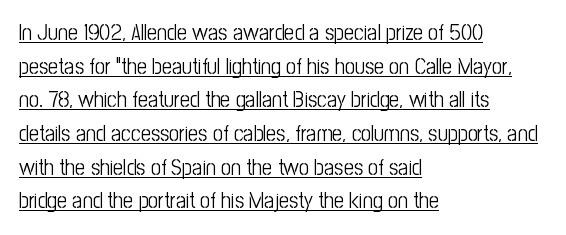
The image shows 22 px text type, upright; set left-aligned, normal line spacing (1.53x), normal letter spacing, underlined.
